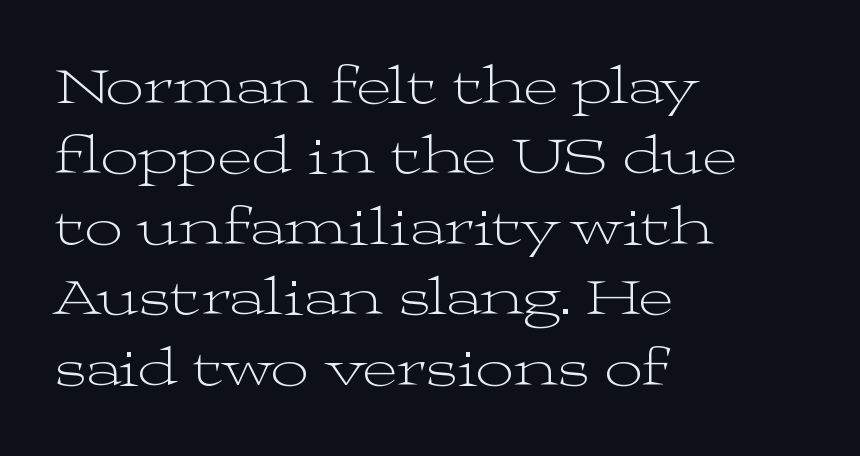
The image shows 53 px light, wide serif type, upright; set left-aligned, normal line spacing (1.33x), normal letter spacing, not underlined; medium stroke contrast and a medium x-height.
